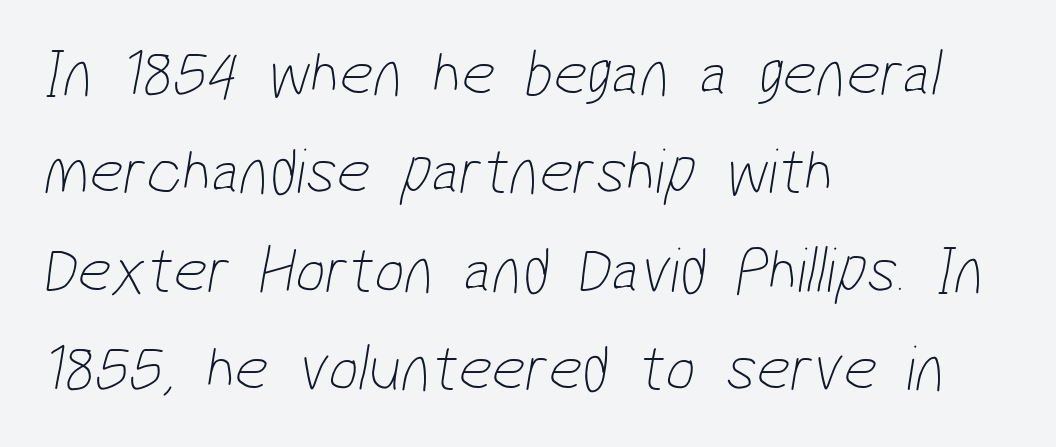
{"serif": "no", "bold": "no", "weight": "thin", "width": "condensed", "stroke_contrast": "low", "x_height": "medium", "monospaced": "no", "underline": "no", "align": "left", "line_spacing": "normal", "line_spacing_ratio": 1.49, "letter_spacing": "normal", "letter_spacing_em": 0.0, "glyph_px": 66}
